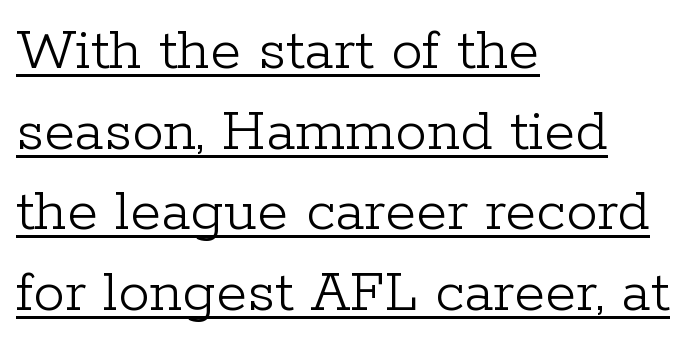
Q: Is the text bold? A: No.
Q: Is the text italic (slanted)? A: No, it is upright.
Q: Is the typeface a serif or a sans-serif typeface? A: Serif.
Q: Is the text underlined? A: Yes.
Q: How is the paragraph aligned? A: Left-aligned.
Q: Is the spacing between letters normal or unusually wide? A: Normal.
Q: Is the spacing between lines tight, normal or loose? A: Normal.
Q: Width (condensed, normal, or wide)? A: Normal.
Q: Stroke contrast? A: Low.
Q: x-height? A: Medium.
Q: Monospaced? A: No.
